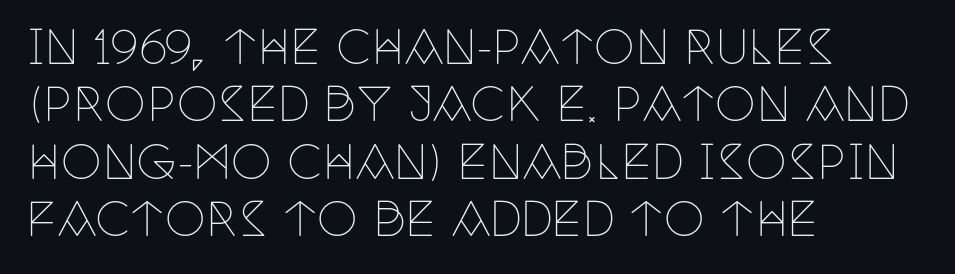
Q: Is the text bold? A: No.
Q: Is the text italic (slanted)? A: No, it is upright.
Q: Is the typeface a serif or a sans-serif typeface? A: Serif.
Q: Is the text underlined? A: No.
Q: How is the paragraph aligned? A: Left-aligned.
Q: Is the spacing between letters normal or unusually wide? A: Normal.
Q: Is the spacing between lines tight, normal or loose? A: Normal.
Q: Width (condensed, normal, or wide)? A: Condensed.
Q: Stroke contrast? A: Low.
Q: x-height? A: Large.
Q: Monospaced? A: No.
